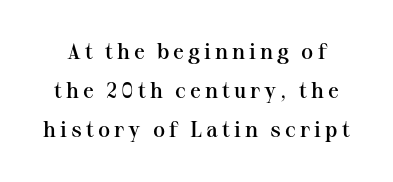
The image shows 22 px text type, upright; set line spacing 1.78x, not underlined.
